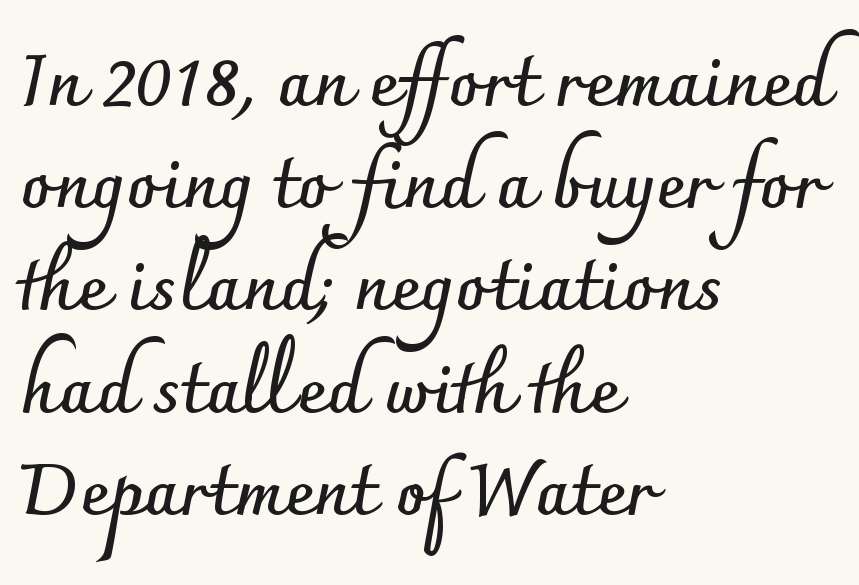
Q: Is the text bold? A: Yes.
Q: Is the text italic (slanted)? A: Yes.
Q: Is the typeface a serif or a sans-serif typeface? A: Sans-serif.
Q: Is the text underlined? A: No.
Q: How is the paragraph aligned? A: Left-aligned.
Q: Is the spacing between letters normal or unusually wide? A: Normal.
Q: Is the spacing between lines tight, normal or loose? A: Normal.
Q: Width (condensed, normal, or wide)? A: Normal.
Q: Stroke contrast? A: Low.
Q: x-height? A: Small.
Q: Monospaced? A: No.
